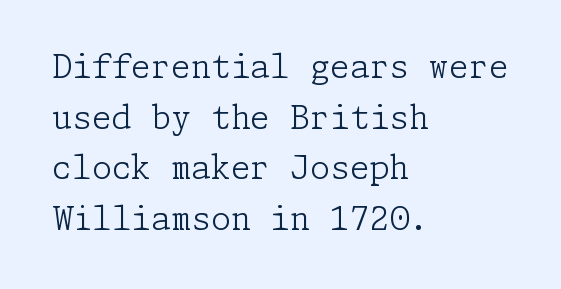
The image shows 32 px light serif type, upright; set left-aligned, normal line spacing (1.58x), normal letter spacing, not underlined; low stroke contrast and a medium x-height.
